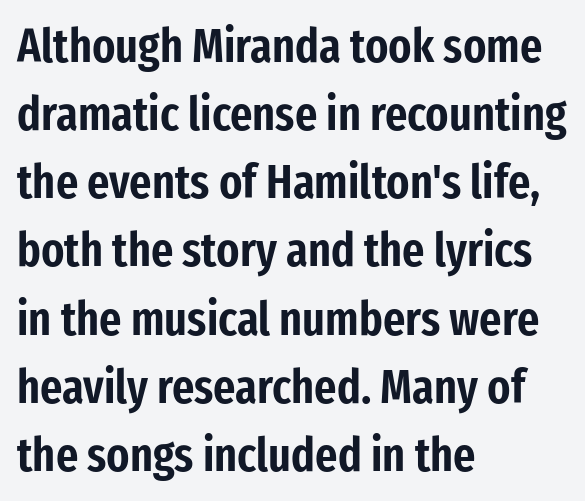
Line spacing here is normal. The type sits square on the baseline with zero lean. The letters advance in unequal steps, a hallmark of proportional type. Words float on clear page, feet unadorned.
